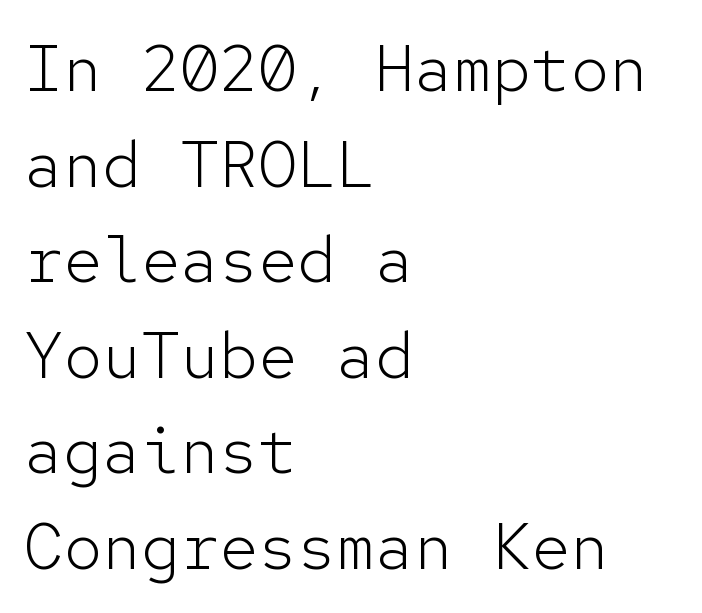
The paragraph shown leans on its left margin. Are there feet on the stems? There aren't — it's a sans. The letterforms sit shoulder to shoulder at normal distance. The rendering uses typewriter-style spacing with identical character cells. Words float on clear page, feet unadorned. This sample keeps an unexceptional amount of space between lines.
